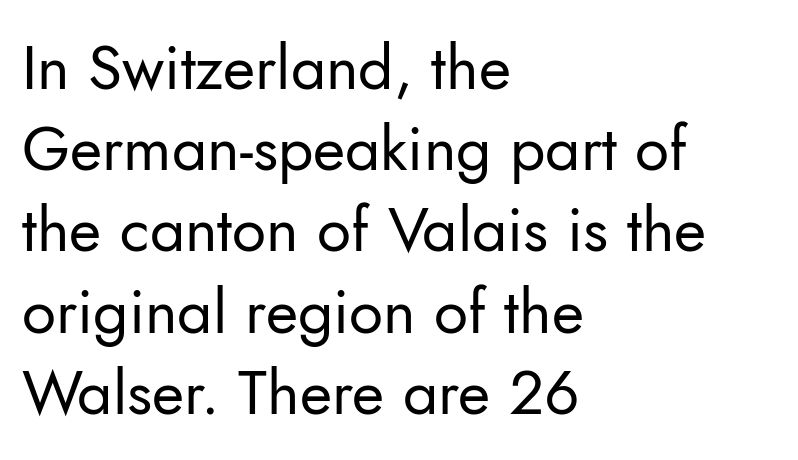
Serifs: no, the terminals of the letterforms are clean. The block of text has a typical density, with ordinary space between rows. Compared with a centered layout, this one pins lines to the left instead. Here the designer chose a conventional face with non-uniform glyph widths.
